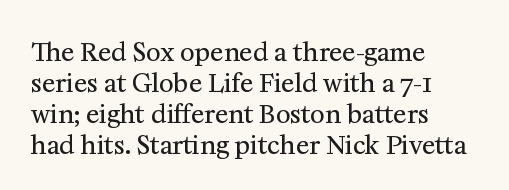
Q: Is the text bold? A: No.
Q: Is the text italic (slanted)? A: No, it is upright.
Q: Is the text underlined? A: No.
Q: How is the paragraph aligned? A: Left-aligned.
Q: Is the spacing between letters normal or unusually wide? A: Normal.
